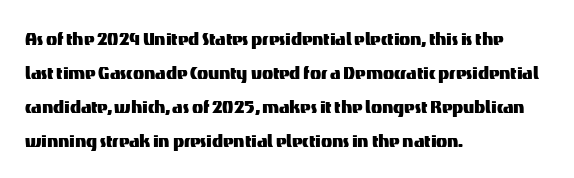
The image shows 23 px text type, upright; set left-aligned, normal line spacing (1.48x), normal letter spacing, not underlined.
